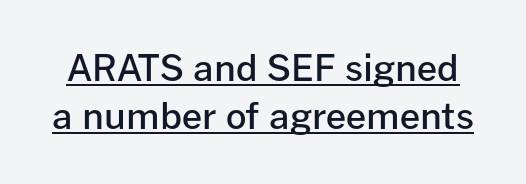
{"serif": "no", "italic": "no", "bold": "semi", "weight": "semibold", "width": "normal", "stroke_contrast": "low", "x_height": "medium", "monospaced": "no", "underline": "yes", "line_spacing": "normal", "line_spacing_ratio": 1.33, "letter_spacing": "normal", "letter_spacing_em": 0.0, "glyph_px": 36}
